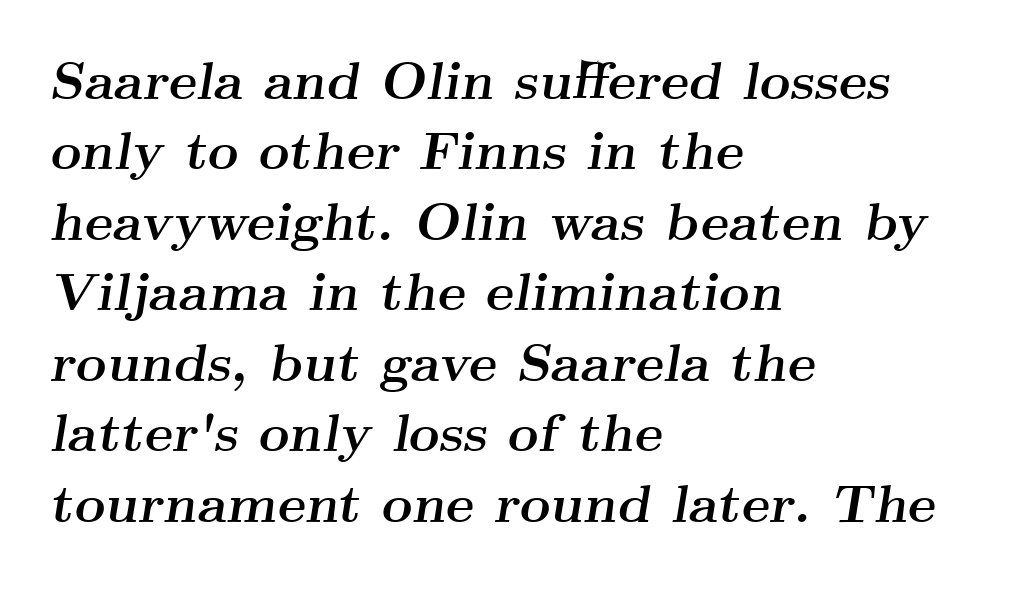
Q: Is the text bold? A: Yes.
Q: Is the text italic (slanted)? A: Yes, it leans right by about 9 degrees.
Q: Is the typeface a serif or a sans-serif typeface? A: Serif.
Q: Is the text underlined? A: No.
Q: How is the paragraph aligned? A: Left-aligned.
Q: Is the spacing between letters normal or unusually wide? A: Normal.
Q: Is the spacing between lines tight, normal or loose? A: Normal.
Q: Width (condensed, normal, or wide)? A: Wide.
Q: Stroke contrast? A: Medium.
Q: x-height? A: Small.
Q: Monospaced? A: No.
